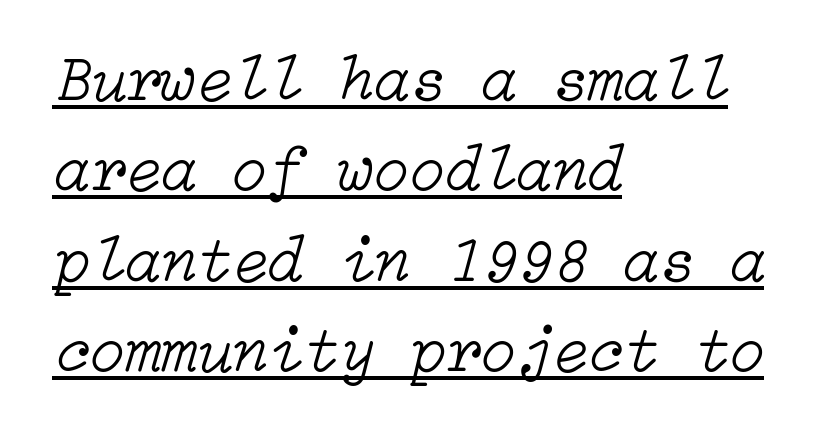
The setting favours the left margin, as ordinary paragraphs usually do. Glance below the letters and you will spot a drawn line. The letters are slanted; this is an italic face. What's the leading like? Ordinary, nothing unusual.
